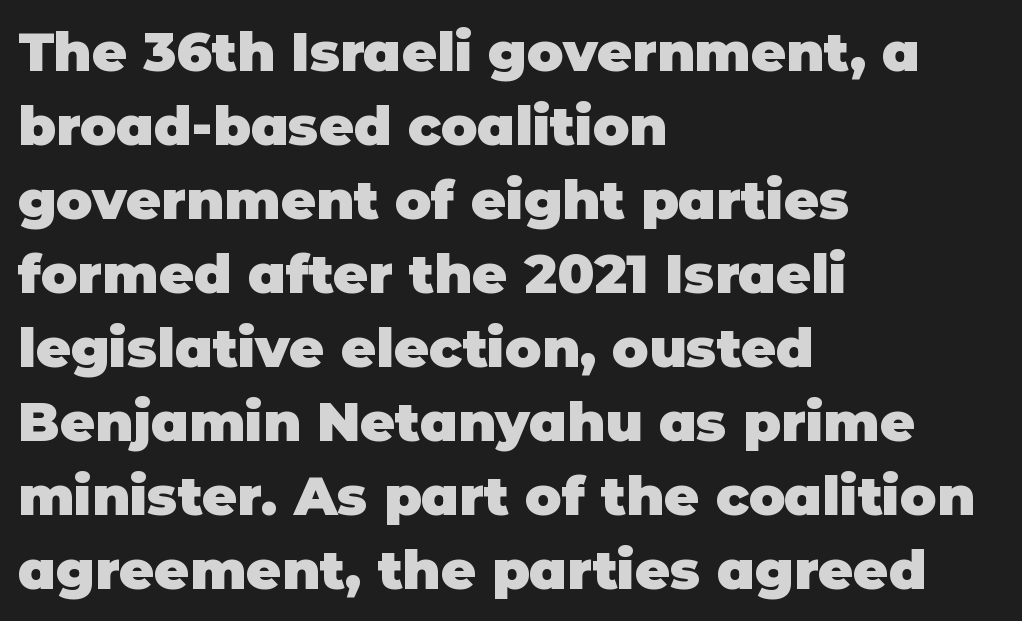
A roman cut, with each character standing at attention. Horizontally, the lines are justified to the leading edge only. Strong, thick strokes mark this as bold type. The block of text has a typical density, with ordinary space between rows. Is the letter spacing exaggerated? No — it looks like the ordinary default.
